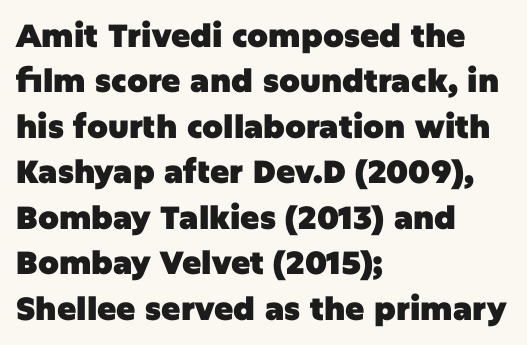
{"serif": "no", "italic": "no", "bold": "yes", "weight": "heavy", "width": "normal", "stroke_contrast": "low", "x_height": "large", "monospaced": "no", "underline": "no", "align": "left", "line_spacing": "normal", "line_spacing_ratio": 1.42, "letter_spacing": "normal", "letter_spacing_em": 0.0, "glyph_px": 32}
